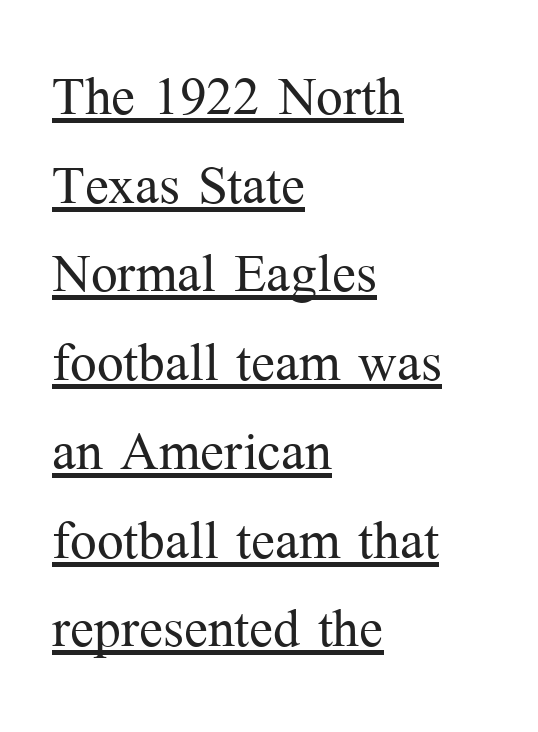
Q: Is the text bold? A: No.
Q: Is the text italic (slanted)? A: No, it is upright.
Q: Is the typeface a serif or a sans-serif typeface? A: Serif.
Q: Is the text underlined? A: Yes.
Q: How is the paragraph aligned? A: Left-aligned.
Q: Is the spacing between letters normal or unusually wide? A: Normal.
Q: Is the spacing between lines tight, normal or loose? A: Normal.
Q: Width (condensed, normal, or wide)? A: Normal.
Q: Stroke contrast? A: Medium.
Q: x-height? A: Medium.
Q: Monospaced? A: No.
